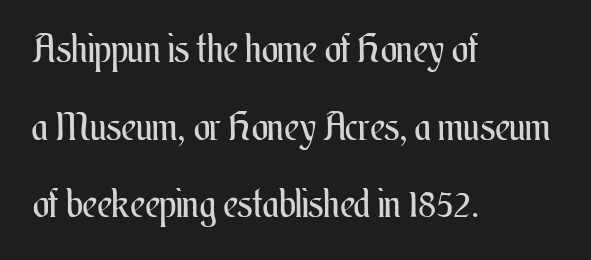
{"italic": "no", "bold": "no", "weight": "regular", "width": "condensed", "stroke_contrast": "medium", "x_height": "small", "monospaced": "no", "underline": "no", "align": "left", "line_spacing": "loose", "line_spacing_ratio": 1.99, "letter_spacing": "normal", "letter_spacing_em": 0.0, "glyph_px": 39}
